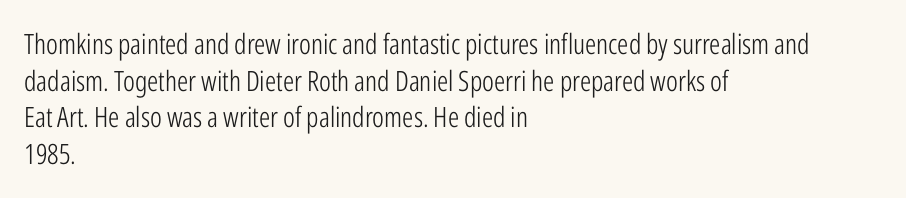
The image shows 28 px light, condensed sans-serif type, upright; set left-aligned, normal line spacing (1.31x), normal letter spacing, not underlined; low stroke contrast and a medium x-height.
